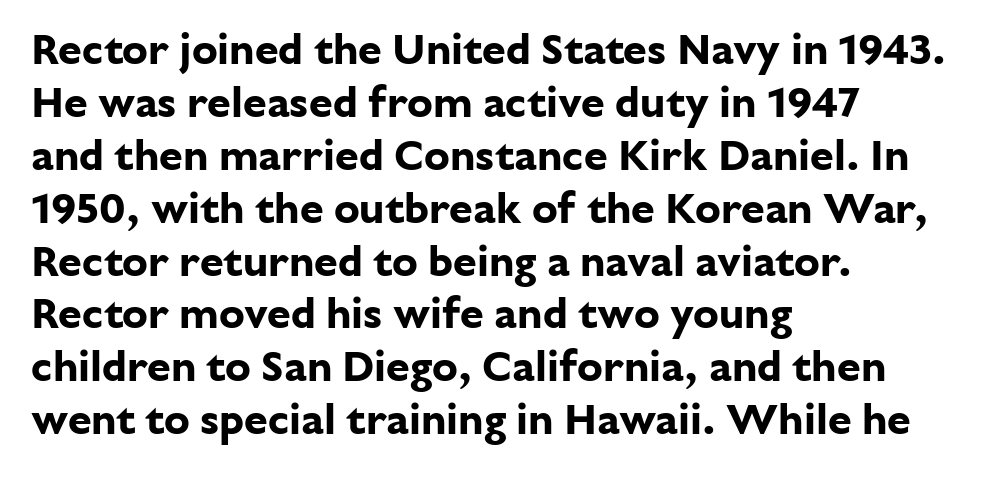
{"serif": "no", "italic": "no", "bold": "yes", "weight": "bold", "width": "normal", "stroke_contrast": "low", "x_height": "medium", "monospaced": "no", "underline": "no", "align": "left", "line_spacing_ratio": 1.23, "letter_spacing": "normal", "letter_spacing_em": 0.0, "glyph_px": 43}
